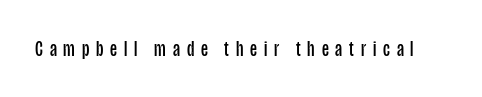
Substantial extra tracking has been applied to these lines. Posture: upright roman. A bare baseline throughout the passage. A quiet, ordinary-to-light weight characterises the typeface.
